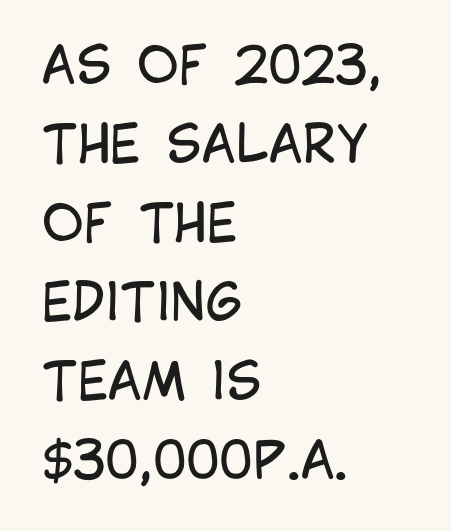
The image shows 51 px regular-weight, condensed sans-serif type, upright; set left-aligned, normal line spacing (1.55x), normal letter spacing, not underlined; low stroke contrast and a large x-height.
